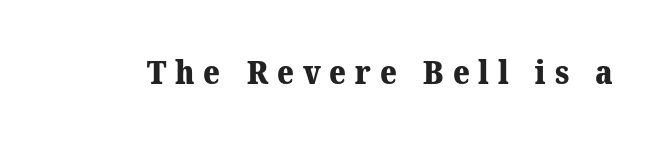
{"serif": "yes", "bold": "yes", "weight": "heavy", "width": "normal", "stroke_contrast": "medium", "x_height": "medium", "monospaced": "no", "underline": "no", "letter_spacing": "wide", "letter_spacing_em": 0.28, "glyph_px": 32}
